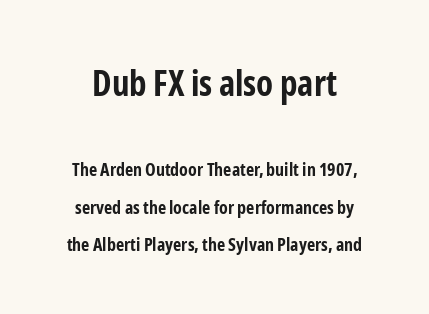
{"serif": "no", "italic": "no", "bold": "yes", "weight": "bold", "width": "condensed", "stroke_contrast": "low", "x_height": "medium", "monospaced": "no", "underline": "no", "line_spacing": "loose", "line_spacing_ratio": 2.07, "letter_spacing": "normal", "letter_spacing_em": 0.0, "larger_block": "first", "size_ratio": 1.94, "glyph_px": 35}
